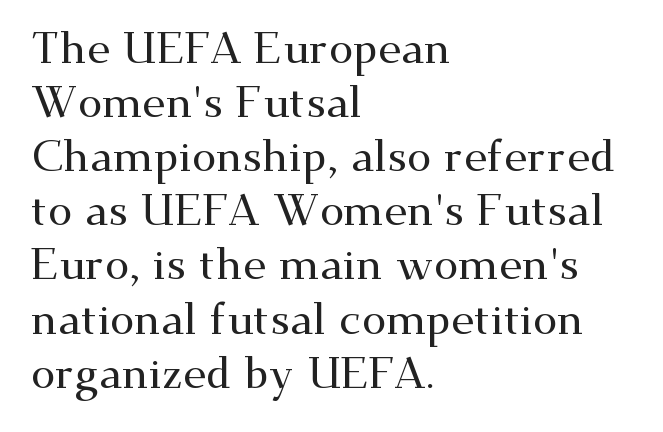
{"serif": "yes", "italic": "no", "width": "wide", "stroke_contrast": "medium", "x_height": "small", "monospaced": "no", "underline": "no", "align": "left", "line_spacing_ratio": 1.23, "letter_spacing": "normal", "letter_spacing_em": 0.0, "glyph_px": 44}
